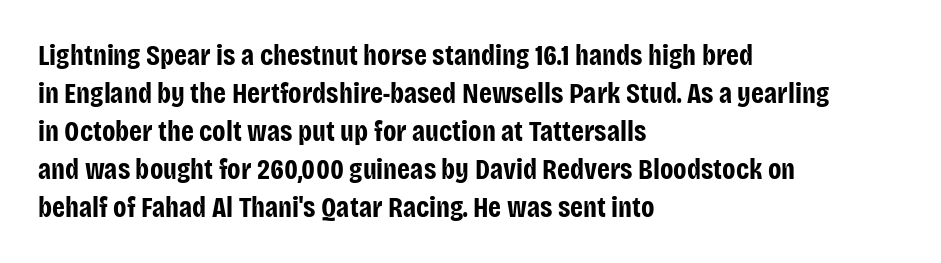
Q: Is the text bold? A: Yes.
Q: Is the text italic (slanted)? A: No, it is upright.
Q: Is the typeface a serif or a sans-serif typeface? A: Sans-serif.
Q: Is the text underlined? A: No.
Q: How is the paragraph aligned? A: Left-aligned.
Q: Is the spacing between letters normal or unusually wide? A: Normal.
Q: Is the spacing between lines tight, normal or loose? A: Normal.
Q: Width (condensed, normal, or wide)? A: Condensed.
Q: Stroke contrast? A: Low.
Q: x-height? A: Large.
Q: Monospaced? A: No.
